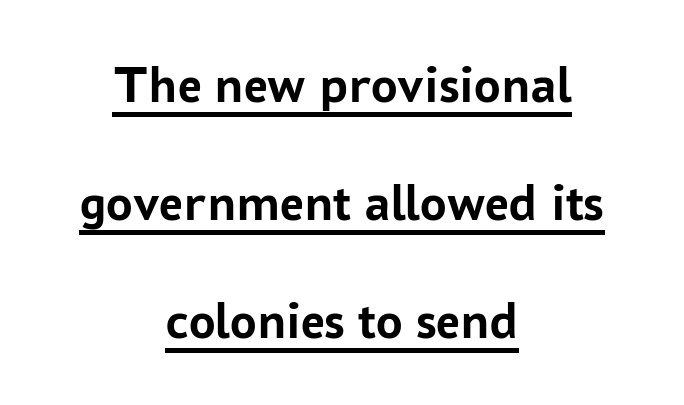
The image shows 53 px semibold sans-serif type, upright; set centered, loose line spacing (2.23x), normal letter spacing, underlined; low stroke contrast and a medium x-height.
